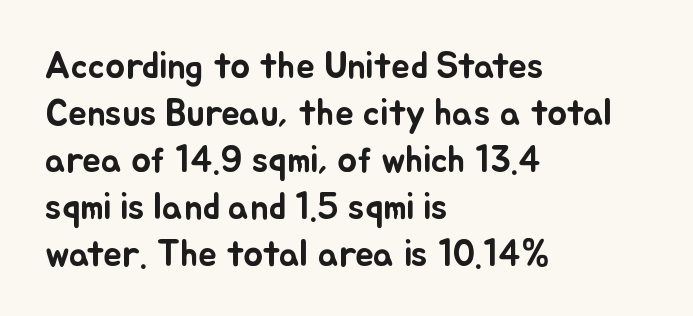
The rendering anchors every line to the left-hand side. You could not count columns in this text — the font is proportionally spaced. Does the leading feel generous? No, just average. Quick note: underline off.
